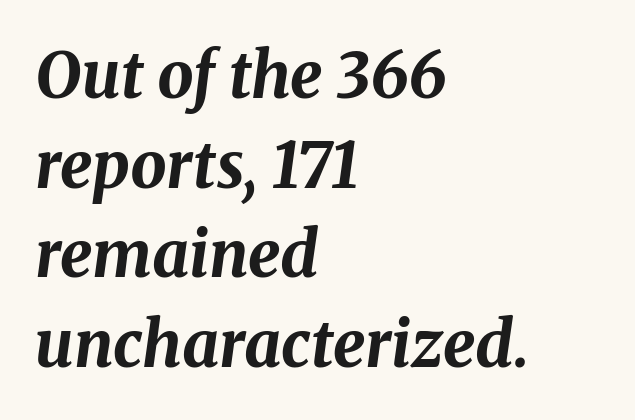
{"italic": "yes", "lean": "right", "slant_degrees": 8, "bold": "yes", "weight": "bold", "width": "normal", "stroke_contrast": "medium", "x_height": "medium", "monospaced": "no", "underline": "no", "align": "left", "line_spacing": "normal", "line_spacing_ratio": 1.4, "letter_spacing": "normal", "letter_spacing_em": 0.0, "glyph_px": 64}
